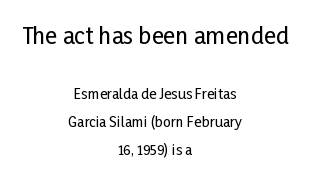
{"italic": "no", "underline": "no", "align": "center", "line_spacing": "loose", "line_spacing_ratio": 2.02, "letter_spacing": "normal", "letter_spacing_em": 0.0, "larger_block": "first", "size_ratio": 1.64, "glyph_px": 23}
